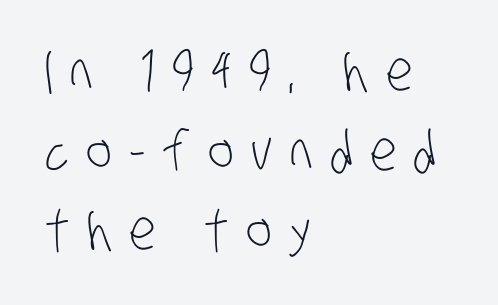
Q: Is the text bold? A: No.
Q: Is the typeface a serif or a sans-serif typeface? A: Sans-serif.
Q: Is the text underlined? A: No.
Q: How is the paragraph aligned? A: Left-aligned.
Q: Is the spacing between letters normal or unusually wide? A: Unusually wide.
Q: Is the spacing between lines tight, normal or loose? A: Normal.
Q: Width (condensed, normal, or wide)? A: Condensed.
Q: Stroke contrast? A: Low.
Q: x-height? A: Large.
Q: Monospaced? A: No.
